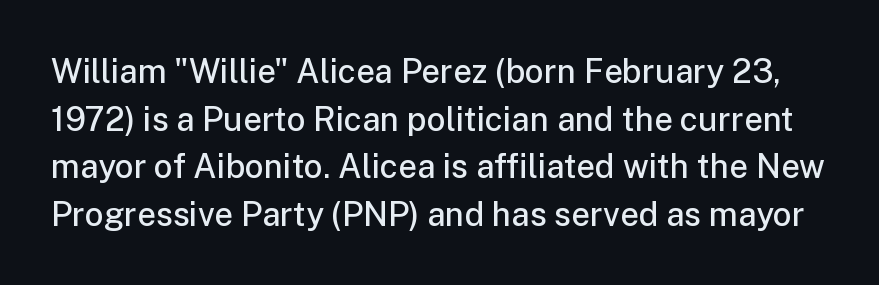
The image shows 33 px semibold sans-serif type, upright; set normal line spacing (1.44x), normal letter spacing, not underlined; low stroke contrast and a medium x-height.
